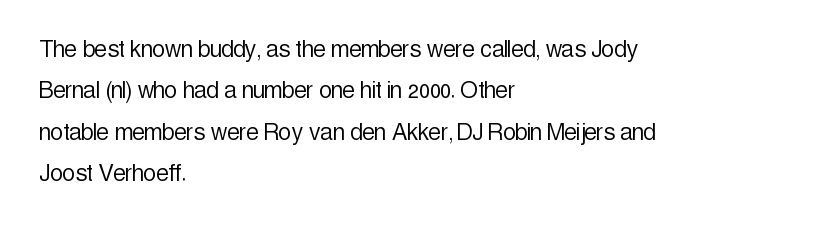
{"serif": "no", "italic": "no", "bold": "no", "weight": "light", "width": "condensed", "x_height": "medium", "monospaced": "no", "underline": "no", "align": "left", "line_spacing": "normal", "line_spacing_ratio": 1.48, "letter_spacing": "normal", "letter_spacing_em": 0.0, "glyph_px": 28}
